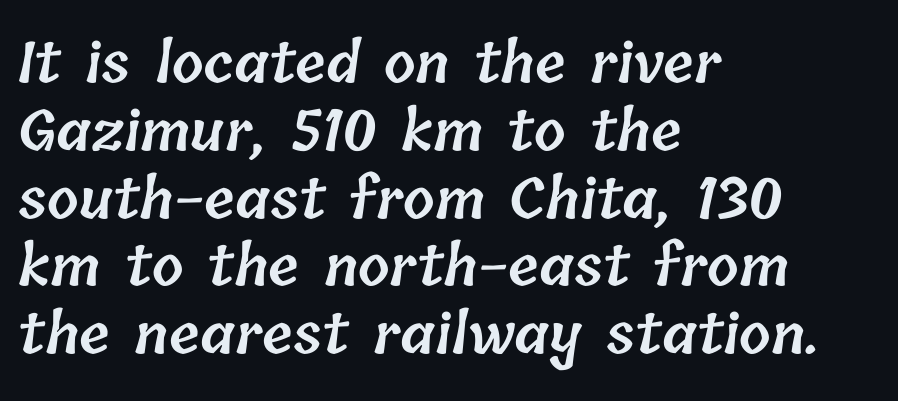
The image shows 56 px semibold type; set left-aligned, line spacing 1.21x, normal letter spacing, not underlined; low stroke contrast and a medium x-height.
